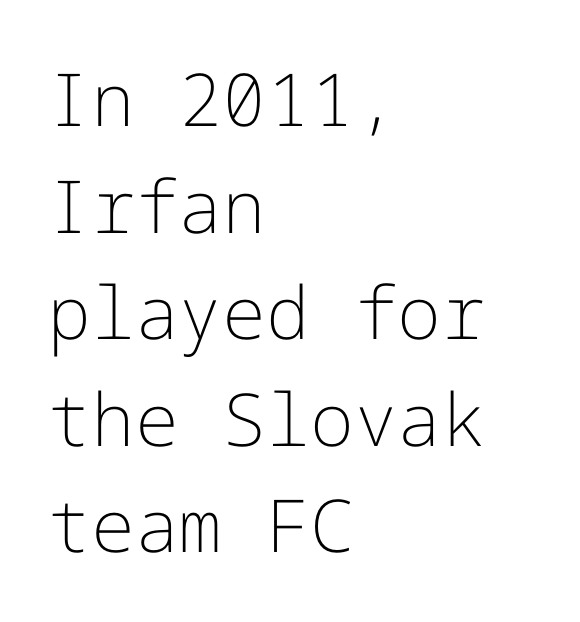
Q: Is the text bold? A: No.
Q: Is the text italic (slanted)? A: No, it is upright.
Q: Is the typeface a serif or a sans-serif typeface? A: Sans-serif.
Q: Is the text underlined? A: No.
Q: How is the paragraph aligned? A: Left-aligned.
Q: Is the spacing between letters normal or unusually wide? A: Normal.
Q: Is the spacing between lines tight, normal or loose? A: Normal.
Q: Width (condensed, normal, or wide)? A: Normal.
Q: Stroke contrast? A: Low.
Q: x-height? A: Medium.
